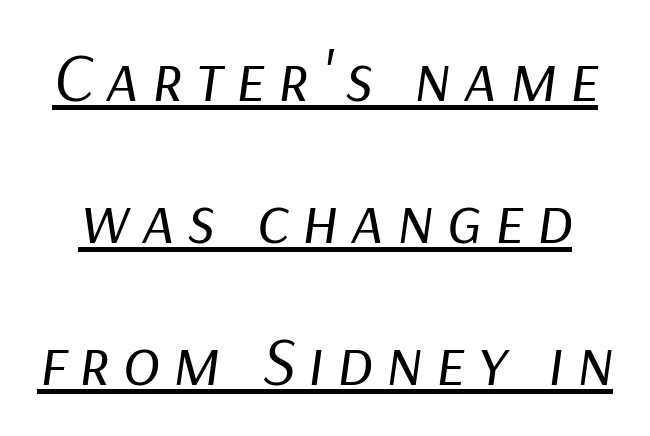
Q: Is the text bold? A: No.
Q: Is the text italic (slanted)? A: Yes, it leans right by about 9 degrees.
Q: Is the text underlined? A: Yes.
Q: Is the spacing between lines tight, normal or loose? A: Loose.
Q: Width (condensed, normal, or wide)? A: Normal.
Q: Stroke contrast? A: Low.
Q: x-height? A: Medium.
Q: Monospaced? A: No.
